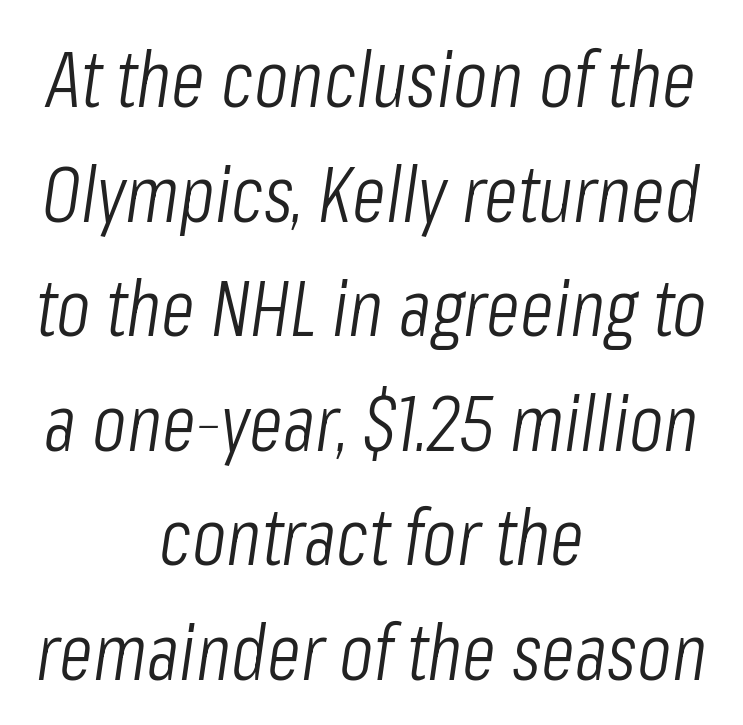
The image shows 79 px light, condensed type, italic (leaning right); set centered, normal line spacing (1.45x), normal letter spacing, not underlined; low stroke contrast and a medium x-height.
